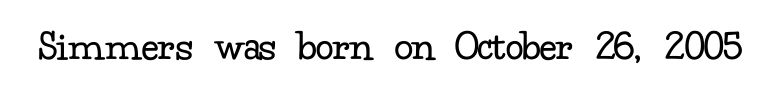
{"serif": "yes", "italic": "no", "bold": "no", "weight": "regular", "width": "normal", "stroke_contrast": "low", "x_height": "small", "monospaced": "no", "underline": "no", "letter_spacing": "normal", "letter_spacing_em": 0.0, "glyph_px": 45}
